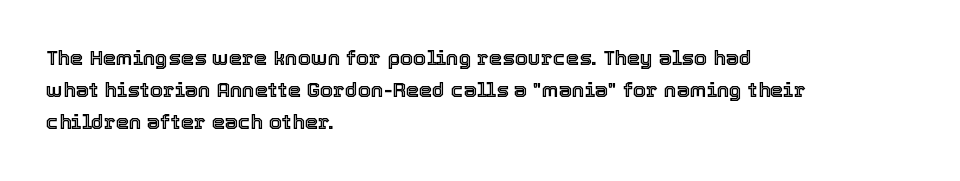
The image shows 21 px text type, upright; set left-aligned, normal line spacing (1.53x), normal letter spacing, not underlined.
